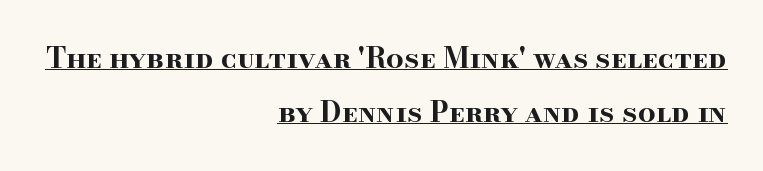
Compared with an ordinary text face, these strokes are far heavier — a full bold. A typesetter would label this face a serif. Rendered with straight, roman letterforms. Nothing unusual about the tracking: characters are spaced as the font intends.
